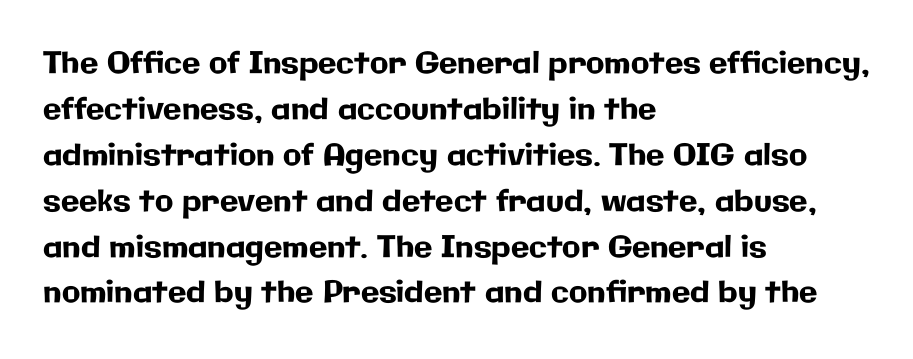
{"serif": "no", "italic": "no", "width": "normal", "stroke_contrast": "low", "x_height": "medium", "monospaced": "no", "underline": "no", "align": "left", "line_spacing": "normal", "line_spacing_ratio": 1.53, "letter_spacing": "normal", "letter_spacing_em": 0.0, "glyph_px": 30}
